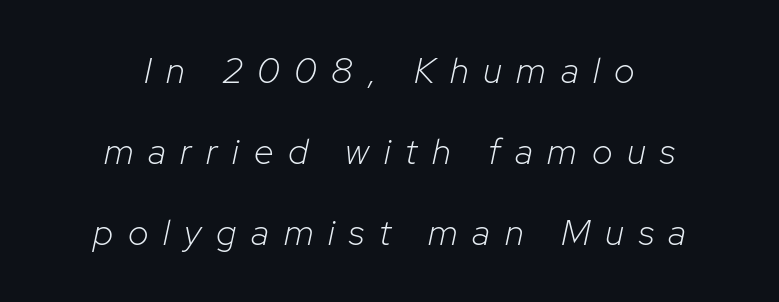
The image shows 36 px light type, italic (leaning right); set centered, loose line spacing (2.25x), unusually wide letter spacing (+0.41 em), not underlined; low stroke contrast and a medium x-height.
